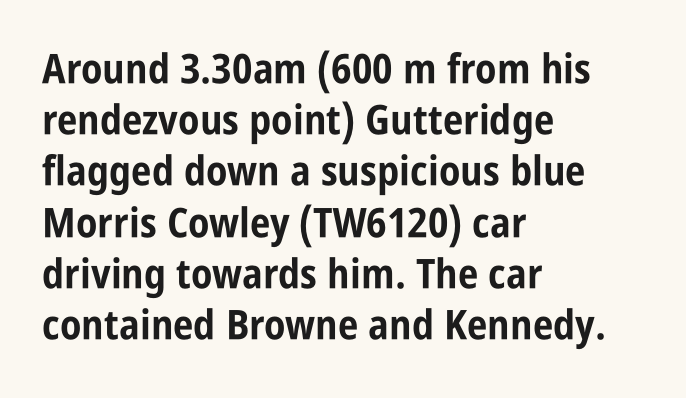
Q: Is the text bold? A: Yes.
Q: Is the text italic (slanted)? A: No, it is upright.
Q: Is the typeface a serif or a sans-serif typeface? A: Sans-serif.
Q: Is the text underlined? A: No.
Q: How is the paragraph aligned? A: Left-aligned.
Q: Is the spacing between letters normal or unusually wide? A: Normal.
Q: Is the spacing between lines tight, normal or loose? A: Normal.
Q: Width (condensed, normal, or wide)? A: Condensed.
Q: Stroke contrast? A: Low.
Q: x-height? A: Large.
Q: Monospaced? A: No.
